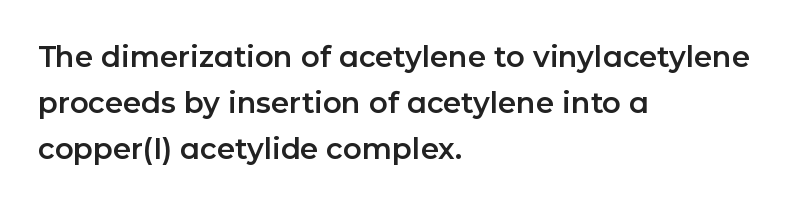
{"serif": "no", "italic": "no", "width": "normal", "stroke_contrast": "low", "x_height": "medium", "monospaced": "no", "underline": "no", "align": "left", "line_spacing": "normal", "line_spacing_ratio": 1.59, "letter_spacing": "normal", "letter_spacing_em": 0.0, "glyph_px": 29}
